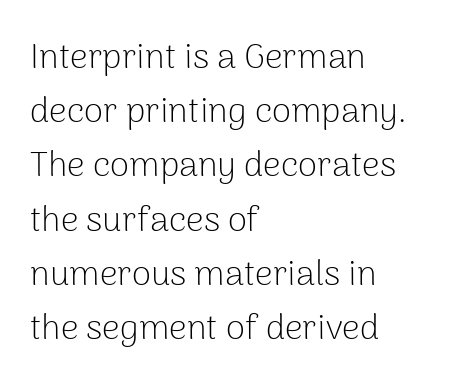
The image shows 35 px light sans-serif type, upright; set left-aligned, normal line spacing (1.55x), normal letter spacing, not underlined; low stroke contrast and a medium x-height.
